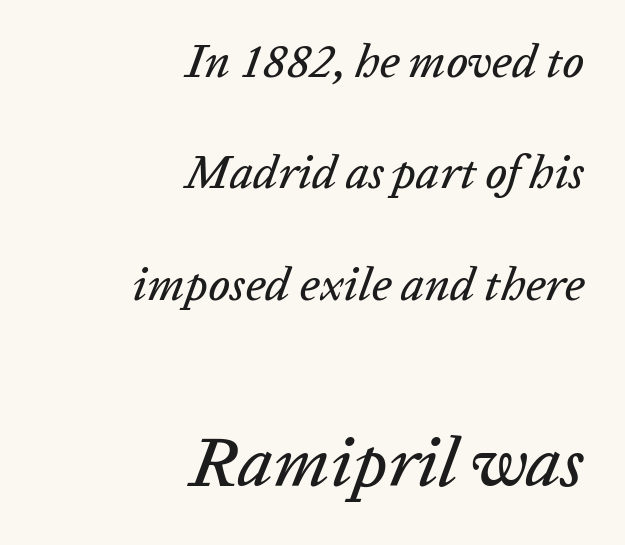
{"italic": "yes", "lean": "right", "slant_degrees": 20, "width": "normal", "stroke_contrast": "low", "x_height": "medium", "monospaced": "no", "underline": "no", "align": "right", "line_spacing": "loose", "line_spacing_ratio": 2.37, "letter_spacing": "normal", "letter_spacing_em": 0.0, "larger_block": "second", "size_ratio": 1.51, "glyph_px": 71}
